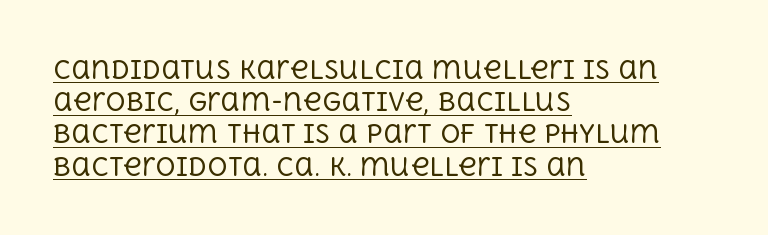
Compared with a centered layout, this one pins lines to the left instead. The sample's only ornament is a line tracing under the words. The letterforms sit at book weight or below. Spacing between characters is what you'd get straight out of the box. Evenly set lines give the paragraph a standard silhouette.
